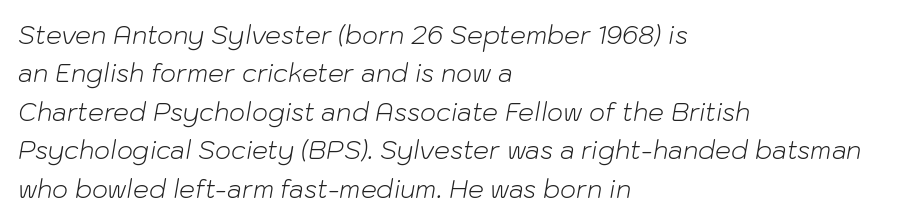
The gaps between neighbouring characters are ordinary and unremarkable. Line starts are locked; line ends wander. Vertical spacing — default. The whole block is typeset with a tilt.
